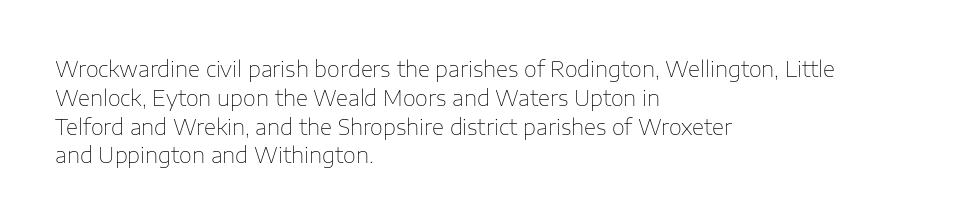
Q: Is the text bold? A: No.
Q: Is the text italic (slanted)? A: No, it is upright.
Q: Is the text underlined? A: No.
Q: How is the paragraph aligned? A: Left-aligned.
Q: Is the spacing between letters normal or unusually wide? A: Normal.
Q: Is the spacing between lines tight, normal or loose? A: Normal.
